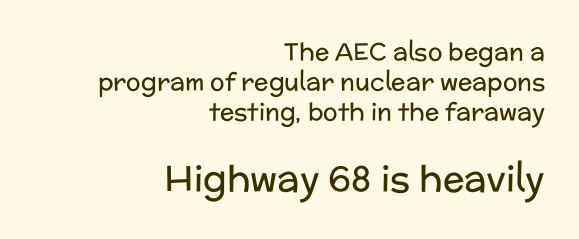
Q: Is the text bold? A: No.
Q: Is the text italic (slanted)? A: No, it is upright.
Q: Is the typeface a serif or a sans-serif typeface? A: Sans-serif.
Q: Is the text underlined? A: No.
Q: How is the paragraph aligned? A: Right-aligned.
Q: Is the spacing between letters normal or unusually wide? A: Normal.
Q: Which block of text is set in a larger size, the first (top) or the second (bottom)? A: The second (bottom) one.
Q: Width (condensed, normal, or wide)? A: Normal.
Q: Stroke contrast? A: Low.
Q: x-height? A: Medium.
Q: Monospaced? A: No.
